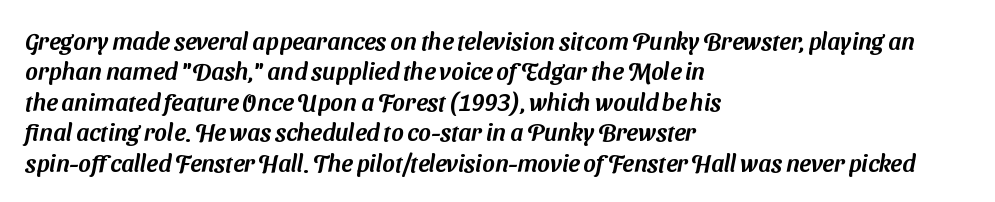
Quick note: underline off. Is the block centered? No — it sits flush against the left margin. There is no visible air inserted between adjacent glyphs. The rendering uses a moderate line-height, typical for paragraphs.
